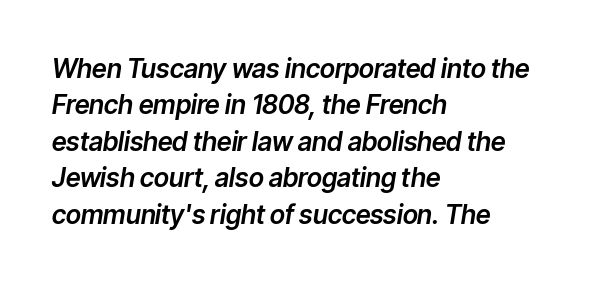
The image shows 26 px text type, italic (leaning right); set left-aligned, normal line spacing (1.4x), normal letter spacing, not underlined.
